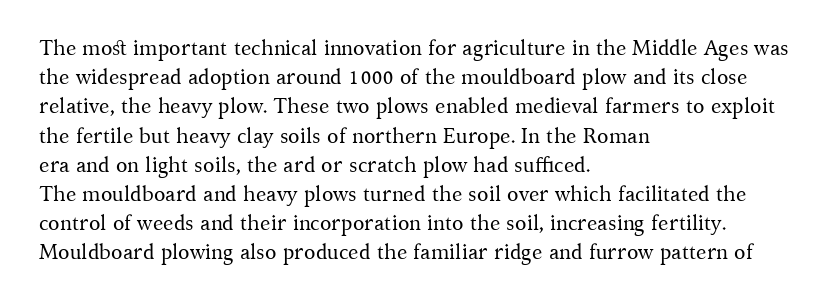
The image shows 21 px text type, upright; set left-aligned, normal line spacing (1.39x), normal letter spacing, not underlined.
